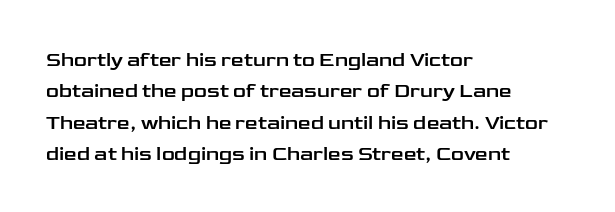
Compared with a centered layout, this one pins lines to the left instead. The space beneath each line is pristine and unruled. The passage shown stacks its lines at a standard gap. Do the letters lean? They stand straight. Spacing between characters is what you'd get straight out of the box.
